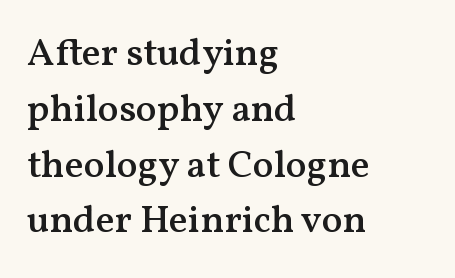
Note the varied advance widths — an 'i' is clearly narrower than an 'm'. Glance below the letters and you will spot only blank space. The lines are quadded left. Weight check: semibold — heavier than regular, not quite bold. Between one letter and the next there's only the usual sliver of space. What kind of face is this? One with serifs.
